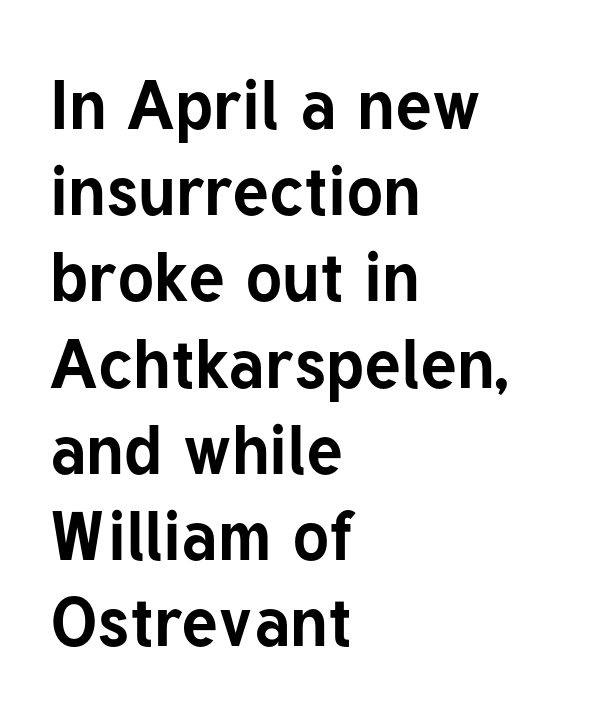
Strokes here are thick enough to call this a true bold. Style check: upright. Looks like regular typesetting: each glyph gets only the width it needs. Every row of glyphs begins at an identical x-position on the left.
